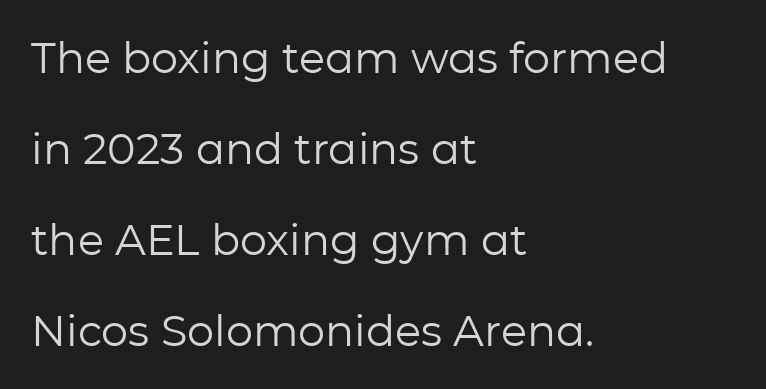
Q: Is the text bold? A: No.
Q: Is the text italic (slanted)? A: No, it is upright.
Q: Is the typeface a serif or a sans-serif typeface? A: Sans-serif.
Q: Is the text underlined? A: No.
Q: How is the paragraph aligned? A: Left-aligned.
Q: Is the spacing between letters normal or unusually wide? A: Normal.
Q: Is the spacing between lines tight, normal or loose? A: Loose.
Q: Width (condensed, normal, or wide)? A: Normal.
Q: Stroke contrast? A: Low.
Q: x-height? A: Medium.
Q: Monospaced? A: No.
